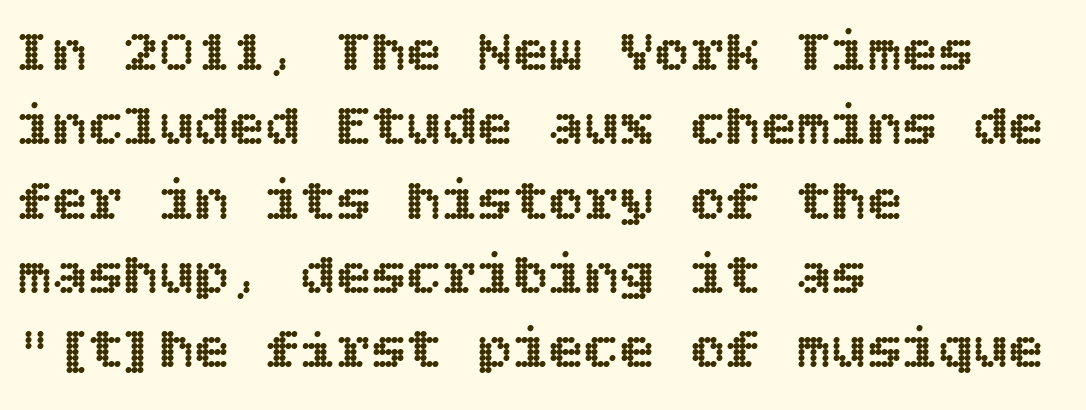
Letter spacing: default. Nobody drew a line under any word here. The rows are spaced the way most documents space them. Nope, not italic — everything's standing straight. The typesetter chose a ragged-right arrangement here.
